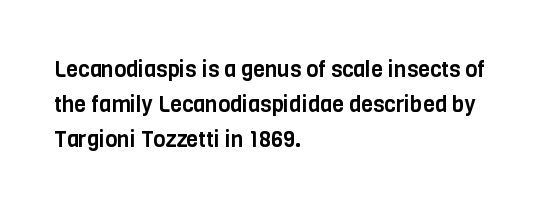
{"italic": "no", "underline": "no", "align": "left", "line_spacing": "normal", "line_spacing_ratio": 1.58, "letter_spacing": "normal", "letter_spacing_em": 0.0, "glyph_px": 22}
